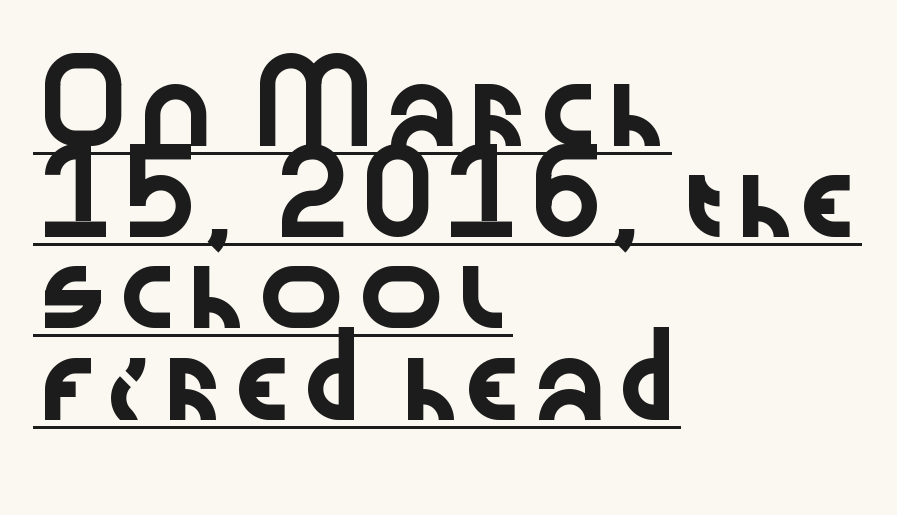
The image shows 73 px wide sans-serif type, upright; set left-aligned, normal line spacing (1.25x), normal letter spacing, underlined; low stroke contrast and a medium x-height.
